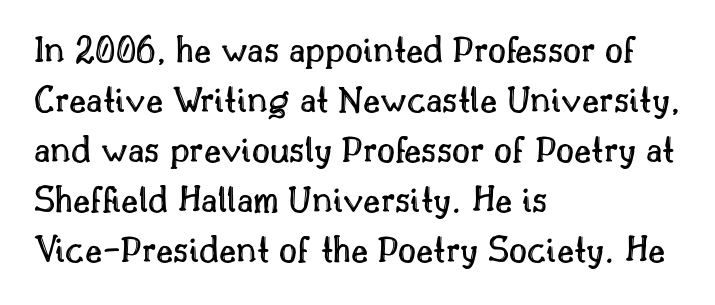
{"italic": "no", "width": "normal", "x_height": "small", "monospaced": "no", "underline": "no", "align": "left", "line_spacing": "normal", "line_spacing_ratio": 1.28, "letter_spacing": "normal", "letter_spacing_em": 0.0, "glyph_px": 39}
